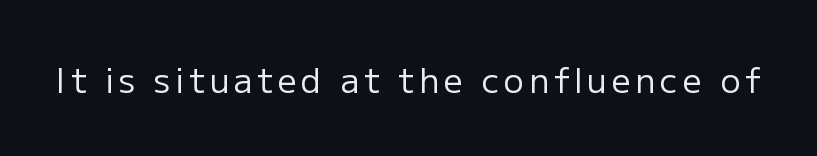
Q: Is the text bold? A: No.
Q: Is the text italic (slanted)? A: No, it is upright.
Q: Is the typeface a serif or a sans-serif typeface? A: Sans-serif.
Q: Is the text underlined? A: No.
Q: Width (condensed, normal, or wide)? A: Normal.
Q: Stroke contrast? A: Low.
Q: x-height? A: Medium.
Q: Monospaced? A: No.
